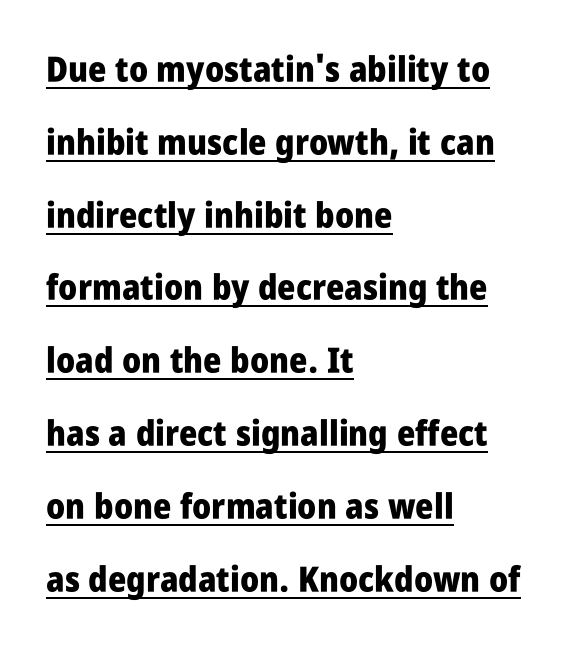
Whoever set this chose breathing room over compactness in the vertical rhythm. Horizontally, the lines are justified to the leading edge only. Look at the stroke-to-counter ratio: heavy, a bold. The rendering uses natural spacing where letterforms have individual widths. The typeface chosen for these lines omits serifs.
